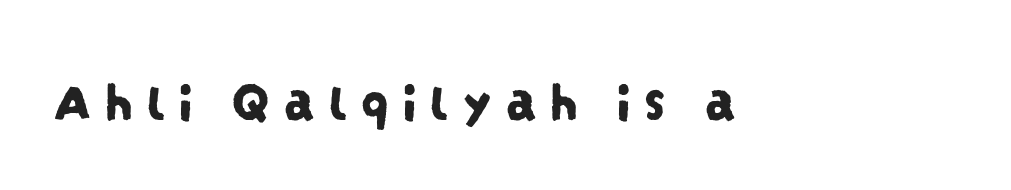
The image shows 57 px condensed sans-serif type; set unusually wide letter spacing (+0.22 em), not underlined; low stroke contrast and a large x-height.
